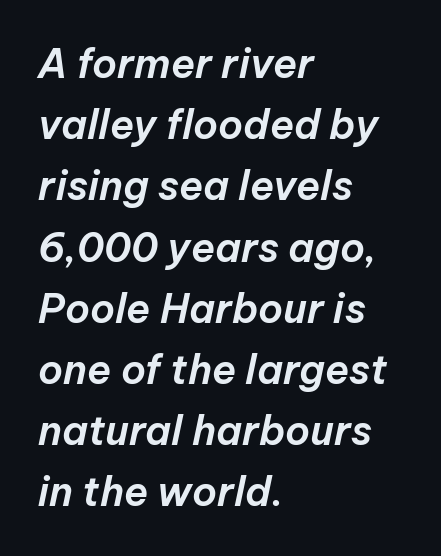
{"italic": "yes", "lean": "right", "slant_degrees": 12, "width": "normal", "stroke_contrast": "low", "x_height": "medium", "monospaced": "no", "underline": "no", "align": "left", "line_spacing": "normal", "line_spacing_ratio": 1.53, "letter_spacing": "normal", "letter_spacing_em": 0.0, "glyph_px": 40}
